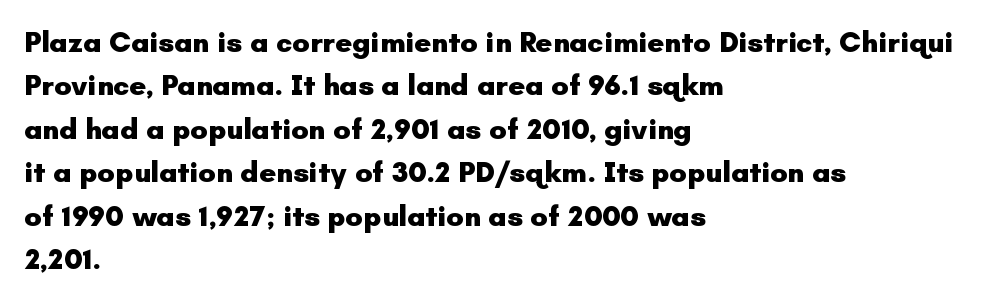
Q: Is the text bold? A: Yes.
Q: Is the text italic (slanted)? A: No, it is upright.
Q: Is the typeface a serif or a sans-serif typeface? A: Sans-serif.
Q: Is the text underlined? A: No.
Q: How is the paragraph aligned? A: Left-aligned.
Q: Is the spacing between letters normal or unusually wide? A: Normal.
Q: Is the spacing between lines tight, normal or loose? A: Normal.
Q: Width (condensed, normal, or wide)? A: Normal.
Q: Stroke contrast? A: Low.
Q: x-height? A: Small.
Q: Monospaced? A: No.
